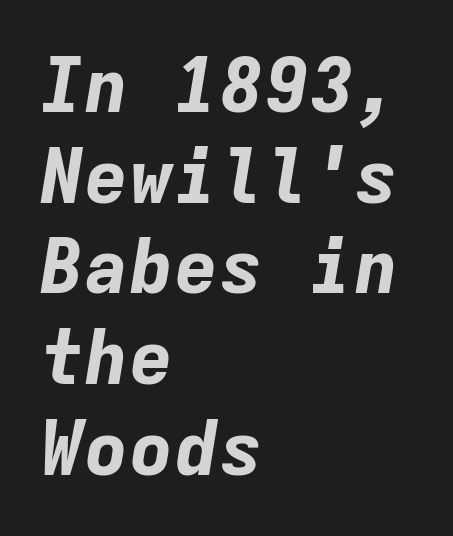
The image shows 75 px bold type, italic (leaning right), monospaced; set left-aligned, line spacing 1.21x, normal letter spacing, not underlined; low stroke contrast and a medium x-height.
